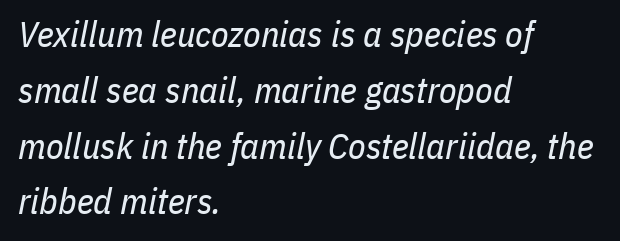
{"italic": "yes", "lean": "right", "slant_degrees": 11, "bold": "no", "weight": "regular", "width": "condensed", "stroke_contrast": "low", "x_height": "medium", "monospaced": "no", "underline": "no", "align": "left", "line_spacing": "normal", "line_spacing_ratio": 1.55, "letter_spacing": "normal", "letter_spacing_em": 0.0, "glyph_px": 36}
